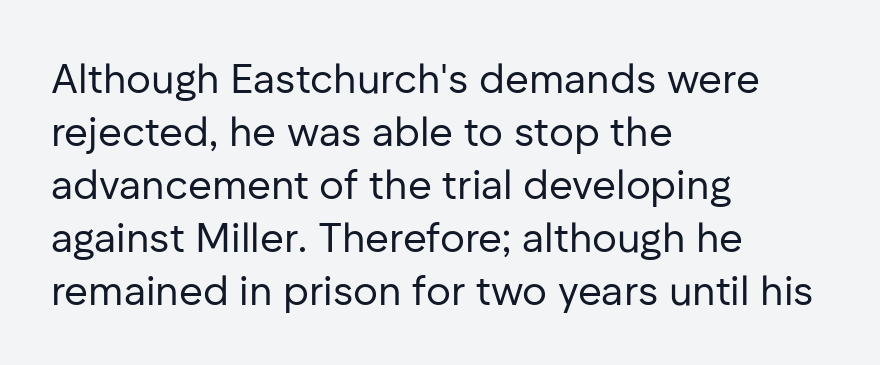
The image shows 41 px regular-weight sans-serif type, upright; set left-aligned, normal line spacing (1.29x), normal letter spacing, not underlined; low stroke contrast and a medium x-height.
